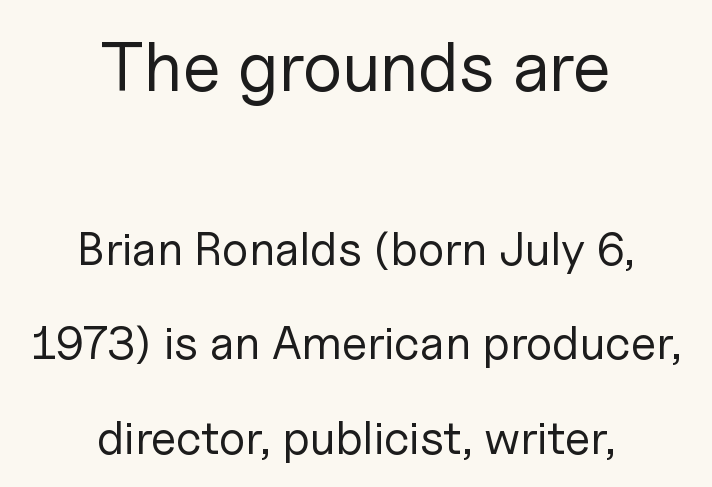
The image shows 70 px regular-weight sans-serif type, upright; set centered, loose line spacing (2.01x), normal letter spacing, not underlined; the first (top) block is 1.49x larger; low stroke contrast and a medium x-height.
